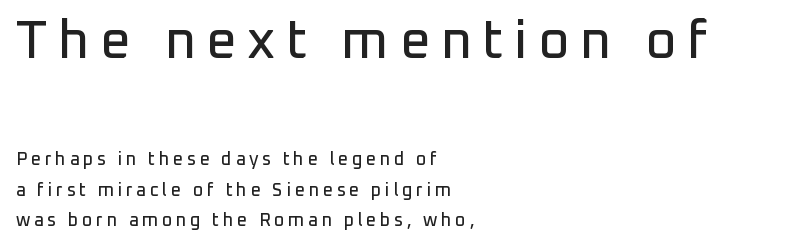
Q: Is the text italic (slanted)? A: No, it is upright.
Q: Is the typeface a serif or a sans-serif typeface? A: Sans-serif.
Q: Is the text underlined? A: No.
Q: How is the paragraph aligned? A: Left-aligned.
Q: Is the spacing between letters normal or unusually wide? A: Unusually wide.
Q: Which block of text is set in a larger size, the first (top) or the second (bottom)? A: The first (top) one.
Q: Width (condensed, normal, or wide)? A: Normal.
Q: Stroke contrast? A: Low.
Q: x-height? A: Medium.
Q: Monospaced? A: No.
